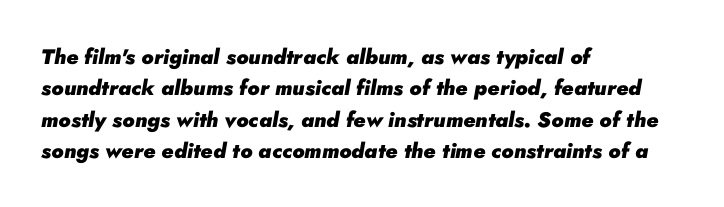
Q: Is the text bold? A: Yes.
Q: Is the text italic (slanted)? A: Yes, it leans right by about 10 degrees.
Q: Is the text underlined? A: No.
Q: How is the paragraph aligned? A: Left-aligned.
Q: Is the spacing between letters normal or unusually wide? A: Normal.
Q: Is the spacing between lines tight, normal or loose? A: Normal.
